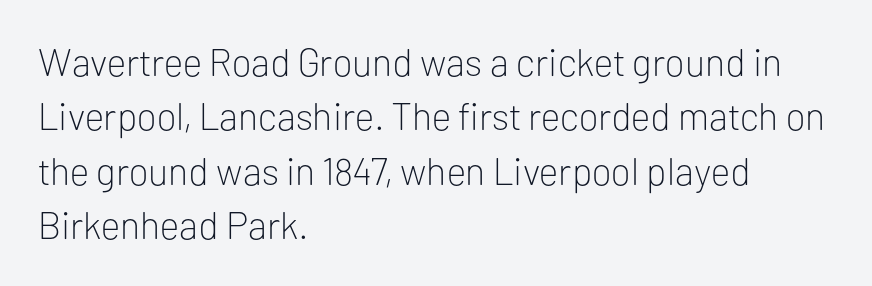
The image shows 38 px light sans-serif type, upright; set left-aligned, normal line spacing (1.43x), normal letter spacing, not underlined; low stroke contrast and a medium x-height.
